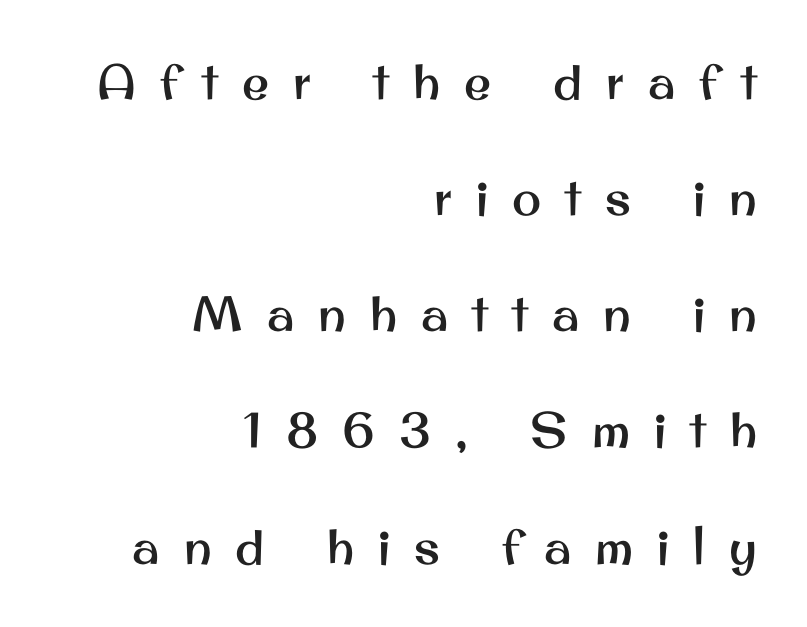
Q: Is the text italic (slanted)? A: No, it is upright.
Q: Is the typeface a serif or a sans-serif typeface? A: Sans-serif.
Q: Is the text underlined? A: No.
Q: How is the paragraph aligned? A: Right-aligned.
Q: Is the spacing between letters normal or unusually wide? A: Unusually wide.
Q: Is the spacing between lines tight, normal or loose? A: Loose.
Q: Width (condensed, normal, or wide)? A: Normal.
Q: Stroke contrast? A: Medium.
Q: x-height? A: Small.
Q: Monospaced? A: No.
